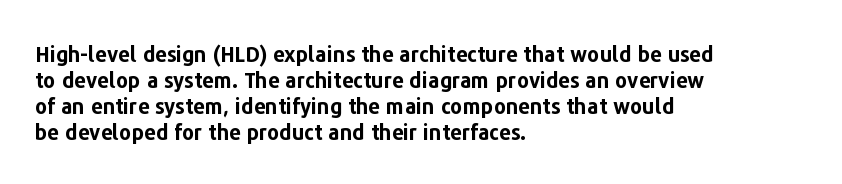
{"italic": "no", "bold": "yes", "underline": "no", "align": "left", "line_spacing_ratio": 1.24, "letter_spacing": "normal", "letter_spacing_em": 0.0, "glyph_px": 21}
